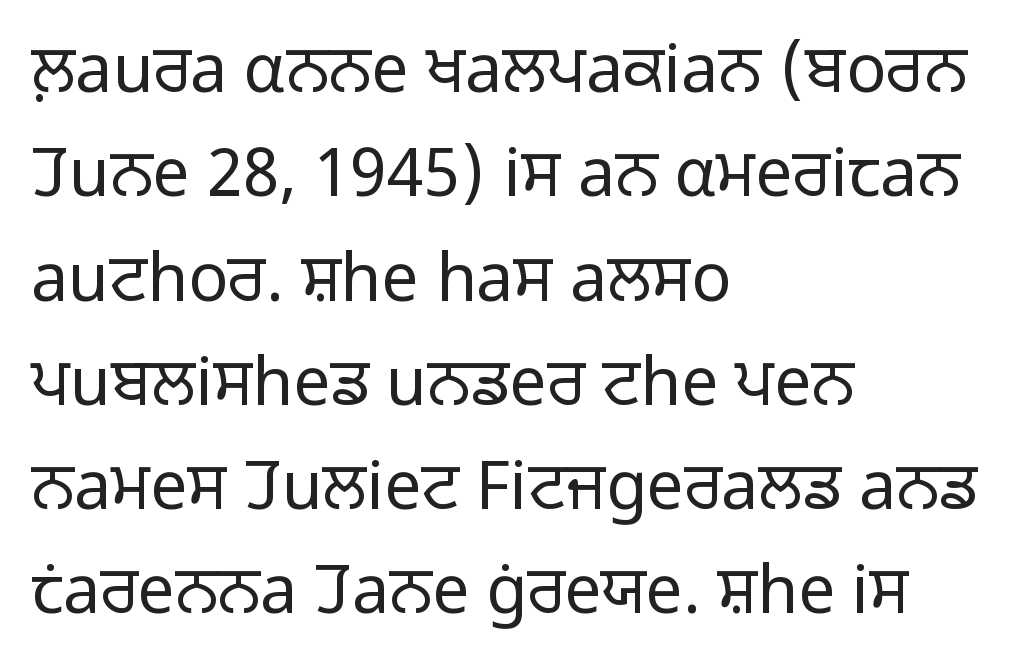
Q: Is the text bold? A: No.
Q: Is the text italic (slanted)? A: No, it is upright.
Q: Is the typeface a serif or a sans-serif typeface? A: Sans-serif.
Q: Is the text underlined? A: No.
Q: How is the paragraph aligned? A: Left-aligned.
Q: Is the spacing between letters normal or unusually wide? A: Normal.
Q: Is the spacing between lines tight, normal or loose? A: Normal.
Q: Width (condensed, normal, or wide)? A: Normal.
Q: Stroke contrast? A: Low.
Q: x-height? A: Medium.
Q: Monospaced? A: No.
